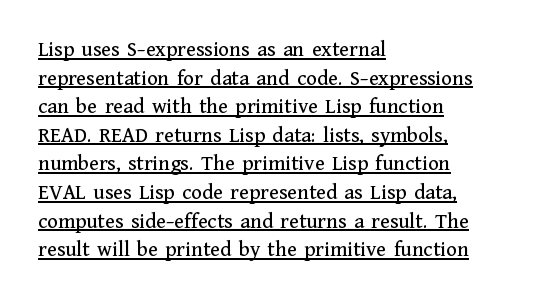
{"italic": "no", "underline": "yes", "align": "left", "line_spacing": "normal", "line_spacing_ratio": 1.3, "letter_spacing": "normal", "letter_spacing_em": 0.0, "glyph_px": 22}
